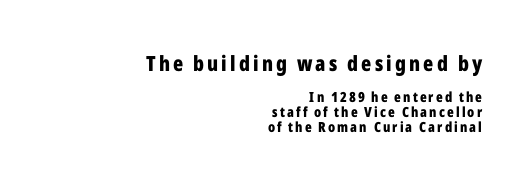
The image shows 21 px bold type, upright; set right-aligned, tight line spacing (1.06x), not underlined; the first (top) block is 1.5x larger.
